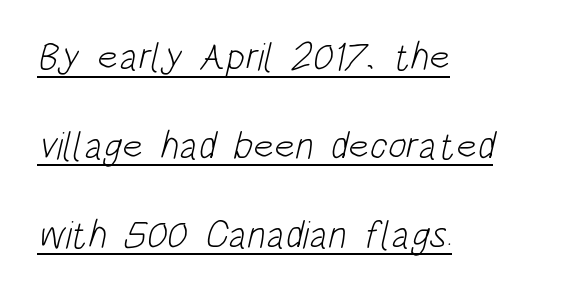
The image shows 39 px light, condensed sans-serif type; set left-aligned, loose line spacing (2.28x), normal letter spacing, underlined; low stroke contrast and a large x-height.
